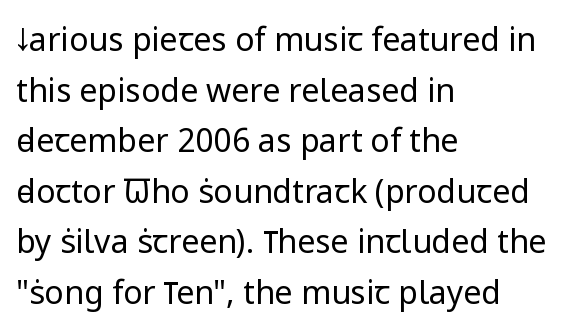
Q: Is the text bold? A: No.
Q: Is the text italic (slanted)? A: No, it is upright.
Q: Is the typeface a serif or a sans-serif typeface? A: Sans-serif.
Q: Is the text underlined? A: No.
Q: How is the paragraph aligned? A: Left-aligned.
Q: Is the spacing between letters normal or unusually wide? A: Normal.
Q: Is the spacing between lines tight, normal or loose? A: Normal.
Q: Width (condensed, normal, or wide)? A: Normal.
Q: Stroke contrast? A: Low.
Q: x-height? A: Medium.
Q: Monospaced? A: No.
